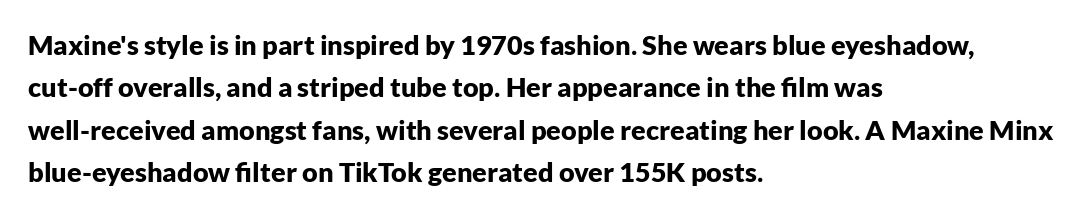
The axis of the letterforms is exactly vertical. The passage is arranged the way most books set body copy — flush left. Beneath every word, the page is bare. Summary of weight: heavy, a full bold. In terms of leading, this rendering sits right in the middle.
